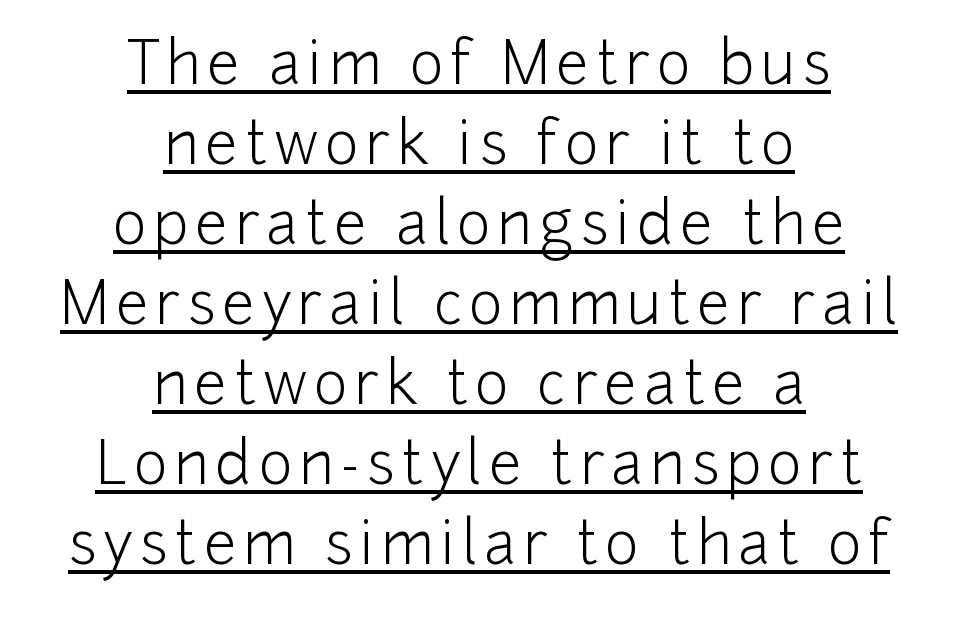
{"serif": "no", "italic": "no", "bold": "no", "weight": "light", "width": "normal", "stroke_contrast": "low", "x_height": "medium", "monospaced": "no", "underline": "yes", "align": "center", "line_spacing": "normal", "line_spacing_ratio": 1.38, "glyph_px": 58}
